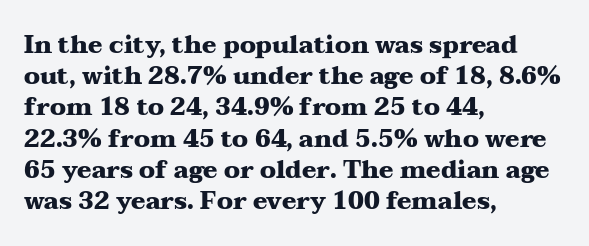
The image shows 24 px bold type, upright; set left-aligned, normal line spacing (1.3x), normal letter spacing, not underlined.
